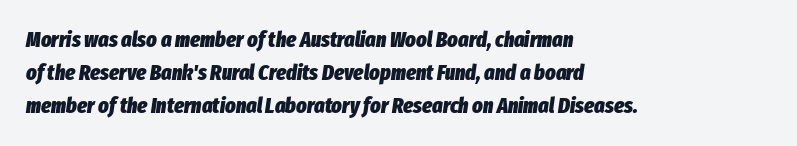
Q: Is the text bold? A: Yes.
Q: Is the text italic (slanted)? A: Yes, it leans right by about 8 degrees.
Q: Is the text underlined? A: No.
Q: How is the paragraph aligned? A: Left-aligned.
Q: Is the spacing between letters normal or unusually wide? A: Normal.
Q: Is the spacing between lines tight, normal or loose? A: Normal.
